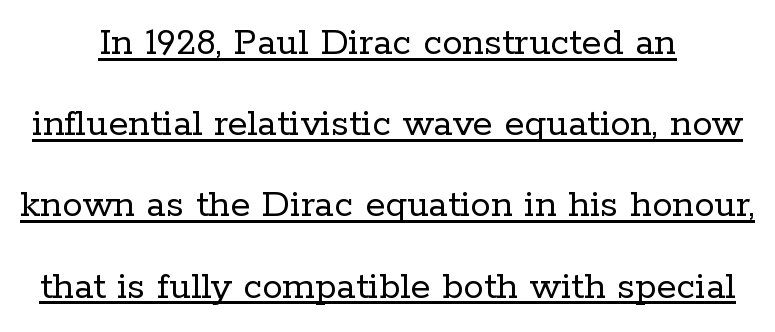
The image shows 41 px regular-weight serif type, upright; set centered, loose line spacing (1.98x), normal letter spacing, underlined; low stroke contrast and a medium x-height.
